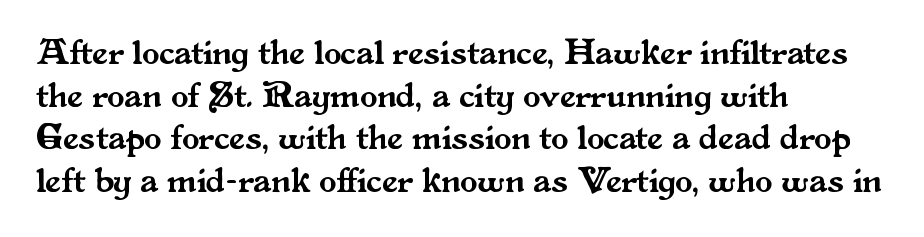
The image shows 35 px serif type, upright; set left-aligned, line spacing 1.22x, normal letter spacing, not underlined; medium stroke contrast and a small x-height.
